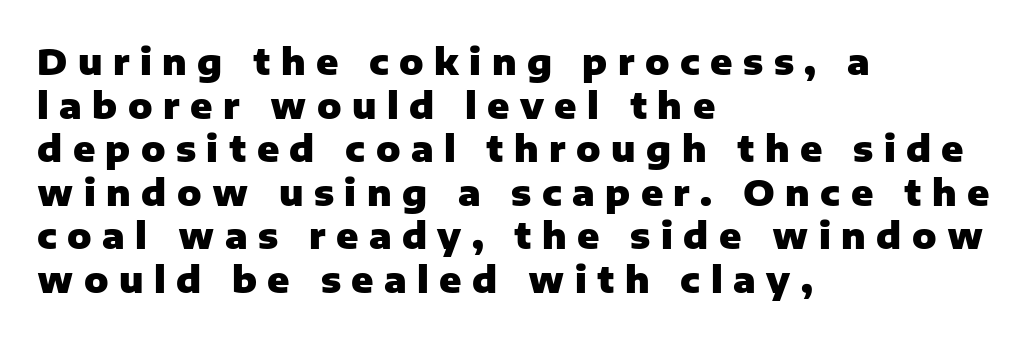
Q: Is the text bold? A: Yes.
Q: Is the text italic (slanted)? A: No, it is upright.
Q: Is the typeface a serif or a sans-serif typeface? A: Sans-serif.
Q: Is the text underlined? A: No.
Q: How is the paragraph aligned? A: Left-aligned.
Q: Is the spacing between letters normal or unusually wide? A: Unusually wide.
Q: Width (condensed, normal, or wide)? A: Normal.
Q: Stroke contrast? A: Low.
Q: x-height? A: Medium.
Q: Monospaced? A: No.
